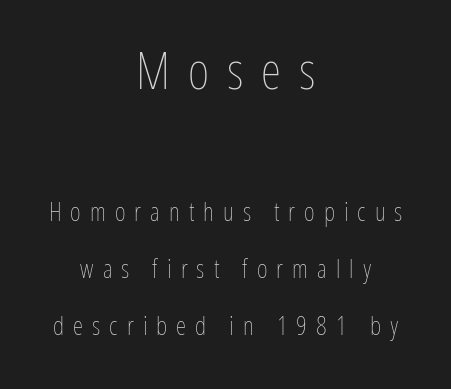
Q: Is the text bold? A: No.
Q: Is the text italic (slanted)? A: No, it is upright.
Q: Is the text underlined? A: No.
Q: How is the paragraph aligned? A: Centered.
Q: Is the spacing between letters normal or unusually wide? A: Unusually wide.
Q: Is the spacing between lines tight, normal or loose? A: Loose.
Q: Which block of text is set in a larger size, the first (top) or the second (bottom)? A: The first (top) one.
Q: Width (condensed, normal, or wide)? A: Condensed.
Q: Stroke contrast? A: Low.
Q: x-height? A: Medium.
Q: Monospaced? A: No.
